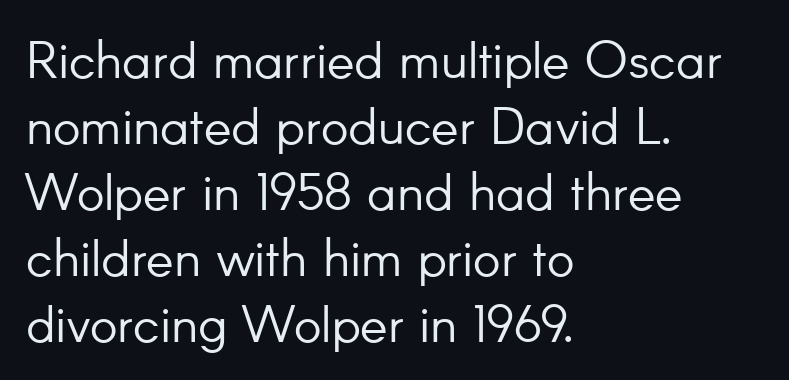
Descenders are the only things crossing below the line. Left-aligned paragraph, ragged on the right. The lines sit at an ordinary, default distance from one another. Italic: no, the glyphs are upright roman. Here the designer chose a conventional face with non-uniform glyph widths.
